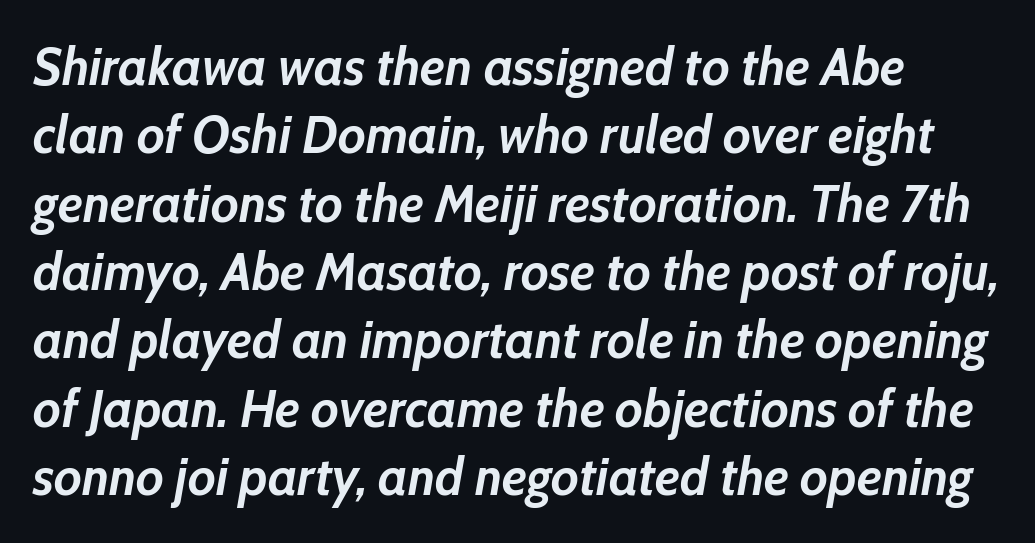
Q: Is the text bold? A: Yes.
Q: Is the text italic (slanted)? A: Yes, it leans right by about 10 degrees.
Q: Is the text underlined? A: No.
Q: Is the spacing between letters normal or unusually wide? A: Normal.
Q: Is the spacing between lines tight, normal or loose? A: Normal.
Q: Width (condensed, normal, or wide)? A: Normal.
Q: Stroke contrast? A: Low.
Q: x-height? A: Medium.
Q: Monospaced? A: No.
